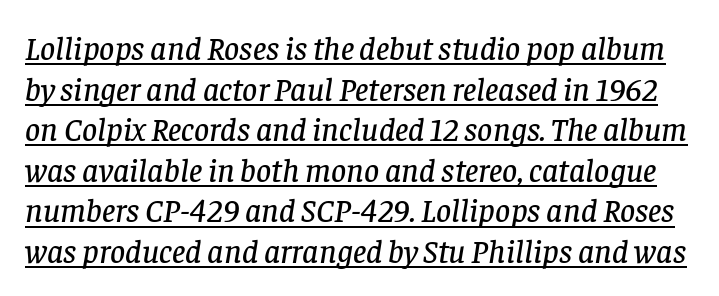
{"serif": "yes", "italic": "yes", "lean": "right", "slant_degrees": 8, "width": "normal", "stroke_contrast": "low", "x_height": "large", "monospaced": "no", "underline": "yes", "line_spacing_ratio": 1.23, "letter_spacing": "normal", "letter_spacing_em": 0.0, "glyph_px": 33}
